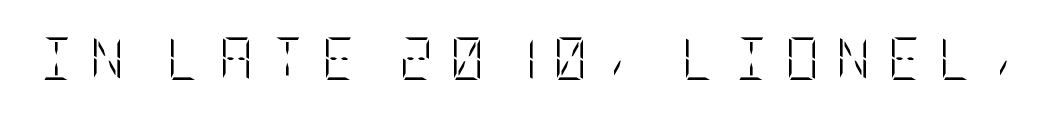
Posture: upright roman. The area under the type is left untouched. The characters are drawn with everyday or finer stroke widths. Is the letter spacing exaggerated? Yes — the characters are pushed far apart.
